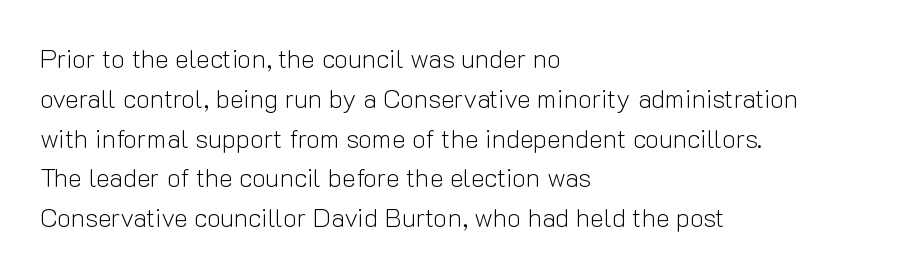
Q: Is the text bold? A: No.
Q: Is the text italic (slanted)? A: No, it is upright.
Q: Is the text underlined? A: No.
Q: How is the paragraph aligned? A: Left-aligned.
Q: Is the spacing between letters normal or unusually wide? A: Normal.
Q: Is the spacing between lines tight, normal or loose? A: Normal.
